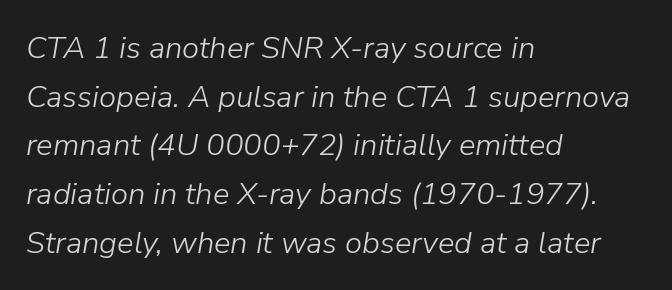
Q: Is the text bold? A: No.
Q: Is the text italic (slanted)? A: Yes, it leans right by about 9 degrees.
Q: Is the text underlined? A: No.
Q: How is the paragraph aligned? A: Left-aligned.
Q: Is the spacing between letters normal or unusually wide? A: Normal.
Q: Is the spacing between lines tight, normal or loose? A: Normal.
Q: Width (condensed, normal, or wide)? A: Normal.
Q: Stroke contrast? A: Low.
Q: x-height? A: Medium.
Q: Monospaced? A: No.
